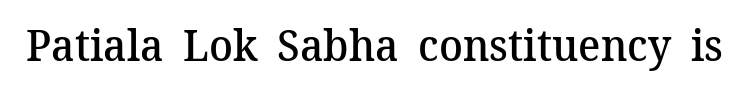
Lines of text with bare space underneath. The face used here is proportionally spaced, like ordinary book or web type. Default kerning and tracking; the words read as compact shapes. Each glyph is drawn with semibold strokes, heavier than normal yet not fully bold. The typeface chosen for these lines features serifs.
